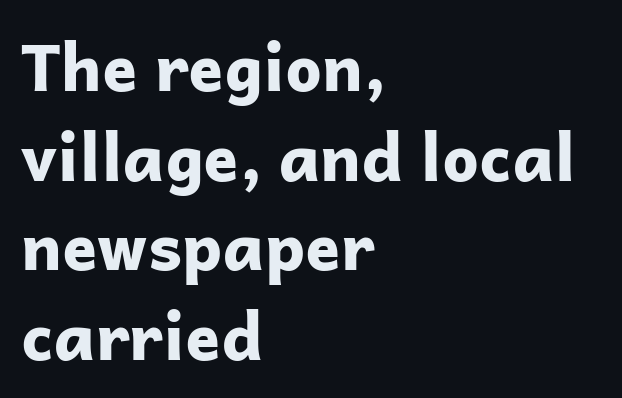
The image shows 65 px bold sans-serif type, upright; set left-aligned, normal line spacing (1.38x), normal letter spacing, not underlined; low stroke contrast and a medium x-height.
